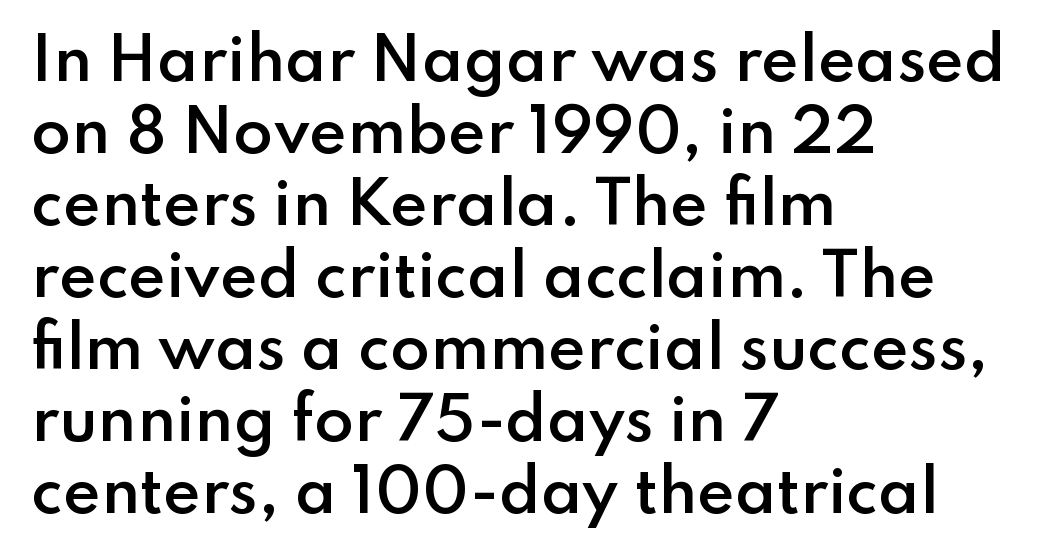
The image shows 58 px semibold sans-serif type, upright; set left-aligned, line spacing 1.24x, normal letter spacing, not underlined; low stroke contrast and a small x-height.
